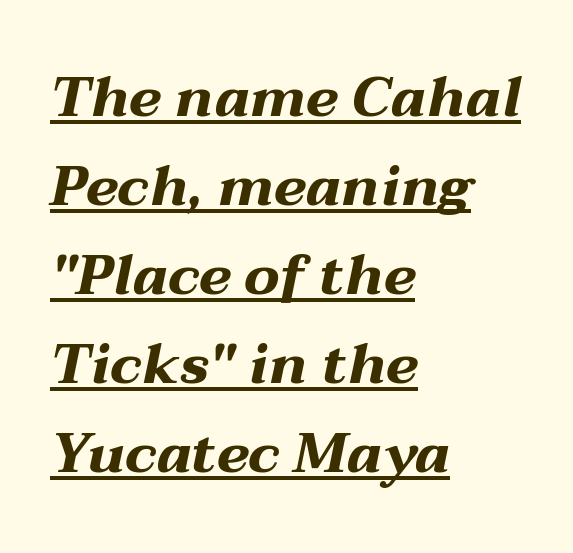
Observe the lean: these are italic letterforms. Has an underline been added? It has. This rendering uses left alignment, leaving the right contour irregular. This rendering leaves character spacing at its baseline value.
